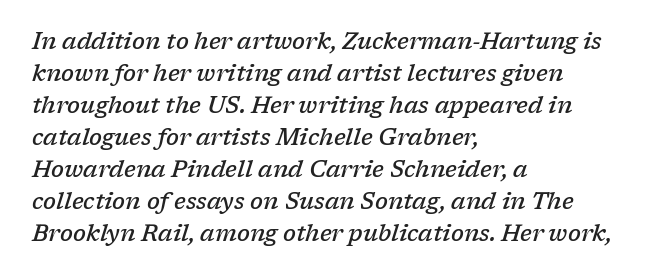
The image shows 23 px text type, italic (leaning right); set left-aligned, normal line spacing (1.39x), normal letter spacing, not underlined.
